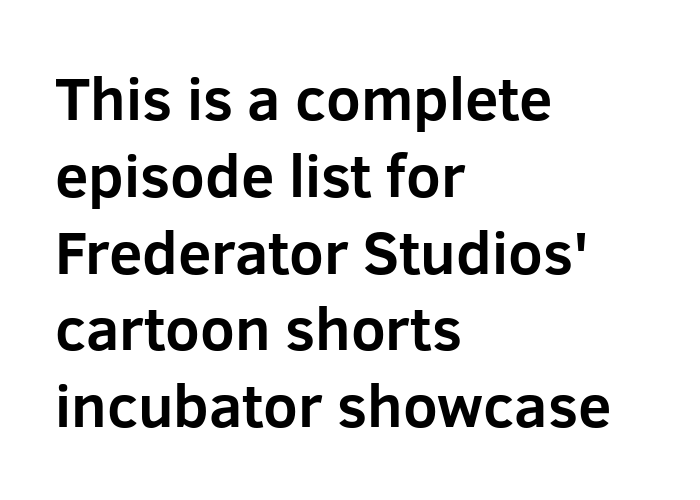
The string is rendered with underlining switched off. On the weight axis this lands at bold, roughly 700. Typographically, this falls in the sans-serif category. There is no visible air inserted between adjacent glyphs.
